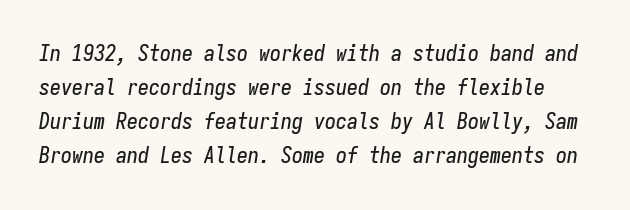
The vertical gap from one line to the next is medium. Descender tails drop into unmarked territory. Yep, that's italic — everything's leaning. How are the letters spaced? Ordinarily, with no added tracking.
